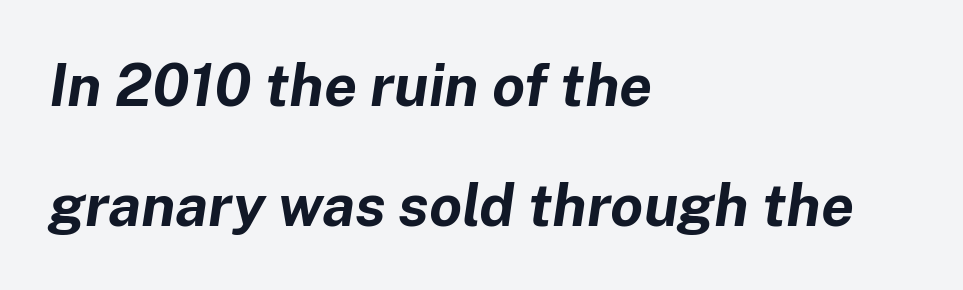
The passage shown is typed in a proportional face where columns would drift. Nothing unusual about the tracking: characters are spaced as the font intends. Caption: multi-line text, flush left, ragged right. A typesetter would call this leading open, well beyond the default.
